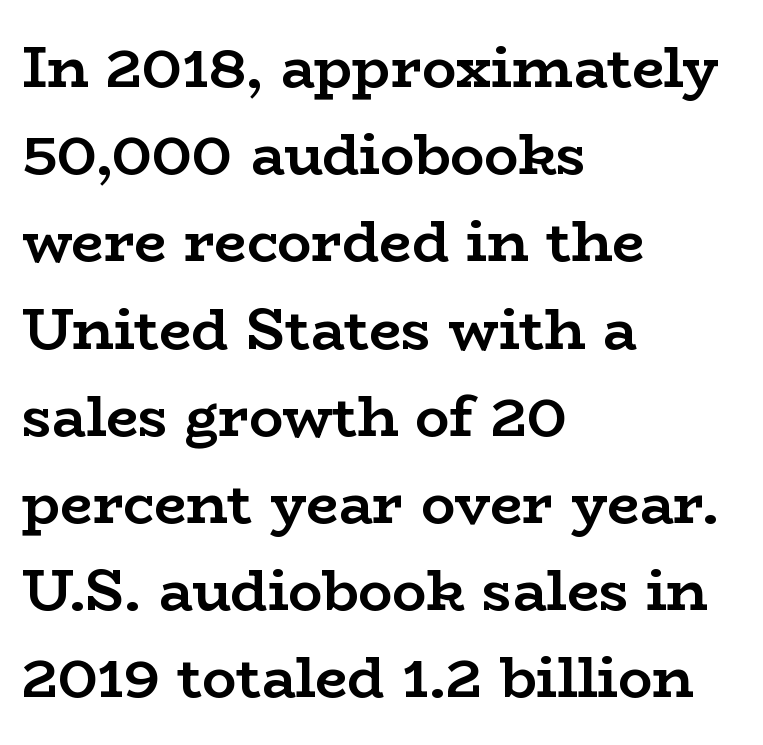
The image shows 57 px semibold, wide serif type, upright; set left-aligned, normal line spacing (1.53x), normal letter spacing, not underlined; low stroke contrast and a medium x-height.
